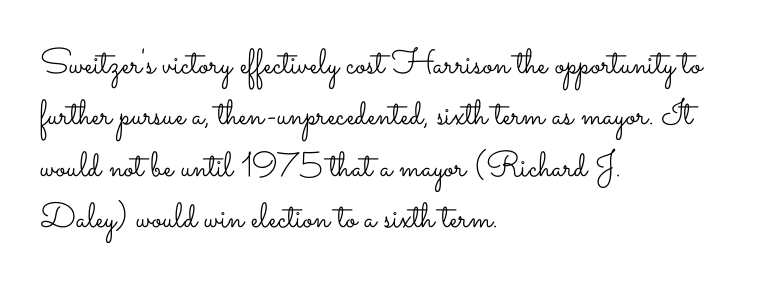
Think of a printed novel: that variable character pitch is what you see here. Quick note: underline off. Each word holds together tightly as a unit, with standard inter-letter gaps. Ink coverage per letter is moderate at most.
